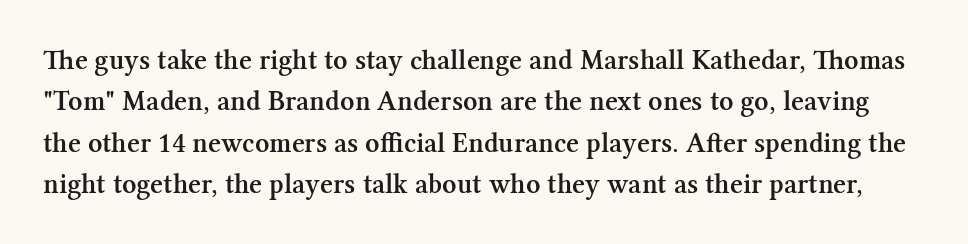
The image shows 28 px semibold serif type, upright; set normal line spacing (1.48x), normal letter spacing, not underlined; medium stroke contrast and a medium x-height.
